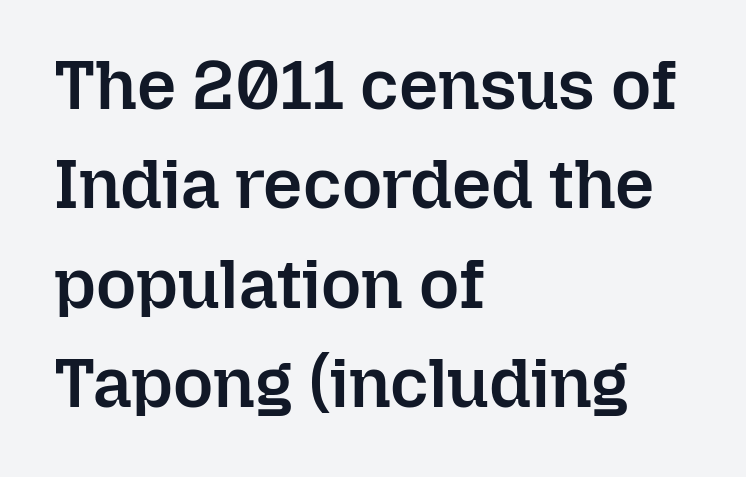
Q: Is the text bold? A: Semi-bold.
Q: Is the text italic (slanted)? A: No, it is upright.
Q: Is the text underlined? A: No.
Q: How is the paragraph aligned? A: Left-aligned.
Q: Is the spacing between letters normal or unusually wide? A: Normal.
Q: Is the spacing between lines tight, normal or loose? A: Normal.
Q: Width (condensed, normal, or wide)? A: Normal.
Q: Stroke contrast? A: Low.
Q: x-height? A: Medium.
Q: Monospaced? A: No.
